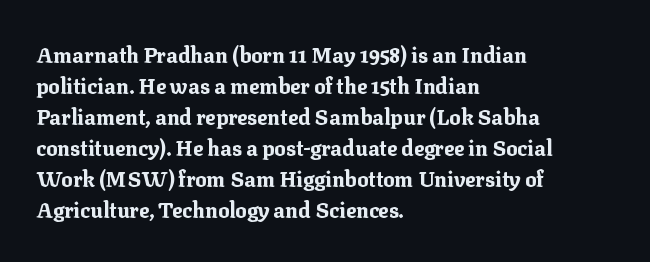
Q: Is the text bold? A: Yes.
Q: Is the text italic (slanted)? A: No, it is upright.
Q: Is the text underlined? A: No.
Q: How is the paragraph aligned? A: Left-aligned.
Q: Is the spacing between letters normal or unusually wide? A: Normal.
Q: Is the spacing between lines tight, normal or loose? A: Normal.
